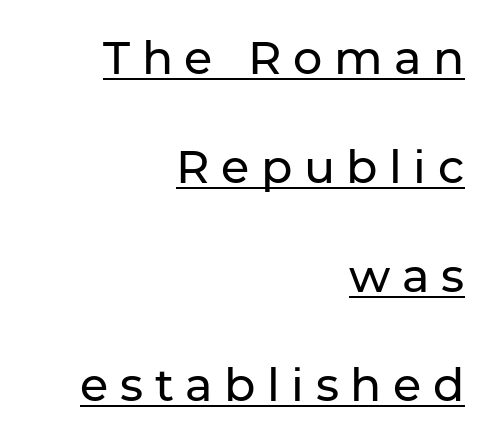
The face used here is proportionally spaced, like ordinary book or web type. No feet cap the strokes, marking this as sans-serif type. Honestly, the underline is the first thing you notice here. Loose tracking; the words dissolve into strings of separated letters. Every character sits straight up, as roman type does. Horizontal bands of white between lines are thick stripes.
